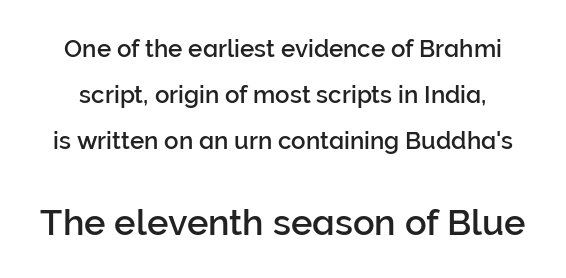
Q: Is the text italic (slanted)? A: No, it is upright.
Q: Is the typeface a serif or a sans-serif typeface? A: Sans-serif.
Q: Is the text underlined? A: No.
Q: Is the spacing between letters normal or unusually wide? A: Normal.
Q: Is the spacing between lines tight, normal or loose? A: Loose.
Q: Which block of text is set in a larger size, the first (top) or the second (bottom)? A: The second (bottom) one.
Q: Width (condensed, normal, or wide)? A: Normal.
Q: Stroke contrast? A: Low.
Q: x-height? A: Medium.
Q: Monospaced? A: No.
